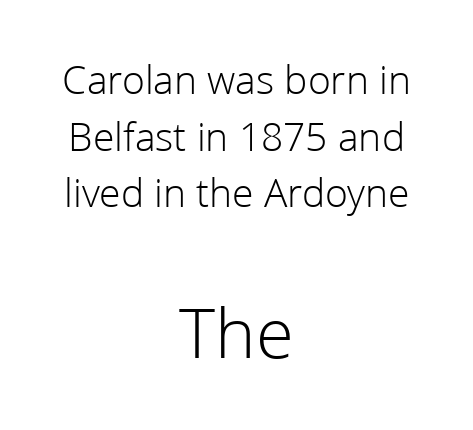
Evenly set lines give the paragraph a standard silhouette. Tall strokes in this sample are plumb rather than angled. Just letters on the line, the space beneath them empty. Letter spacing: default. Which margin do the lines hug? Neither — every line sits in the middle. The glyphs in this specimen are sans serif.
